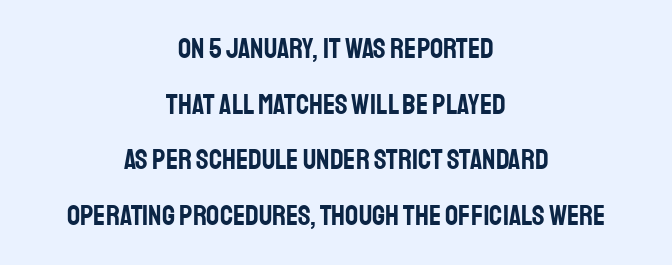
Baseline-to-baseline distance is far greater than the letter height. These lines stack symmetrically, like a column narrowing and widening about its center. The foot of each line stays bare and open. The rendering uses natural spacing where letterforms have individual widths. A roman cut, with each character standing at attention.
